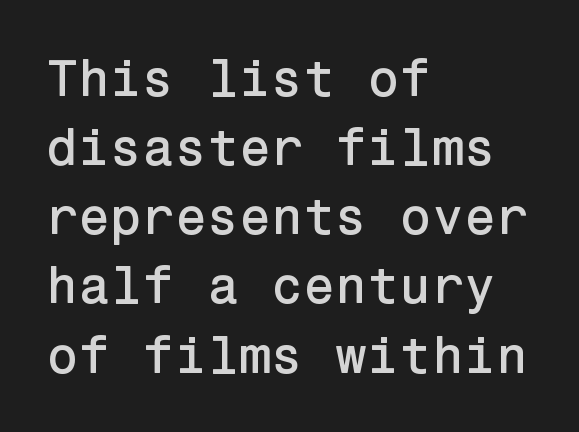
The image shows 52 px sans-serif type, upright; set left-aligned, normal line spacing (1.33x), normal letter spacing, not underlined; low stroke contrast and a medium x-height.
